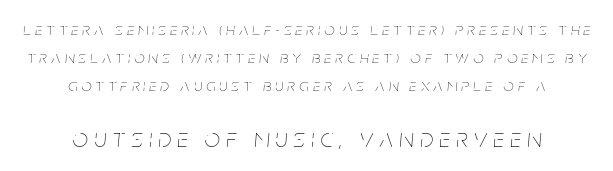
The image shows 27 px text type, italic (leaning right); set centered, normal line spacing (1.55x), unusually wide letter spacing (+0.24 em), not underlined; the second (bottom) block is 1.5x larger.
